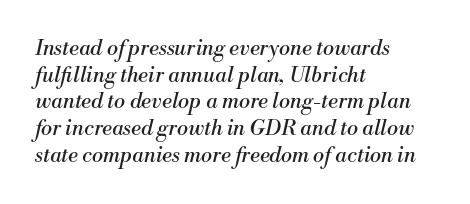
{"italic": "yes", "lean": "right", "slant_degrees": 13, "bold": "no", "underline": "no", "align": "left", "line_spacing": "normal", "line_spacing_ratio": 1.27, "letter_spacing": "normal", "letter_spacing_em": 0.0, "glyph_px": 21}
